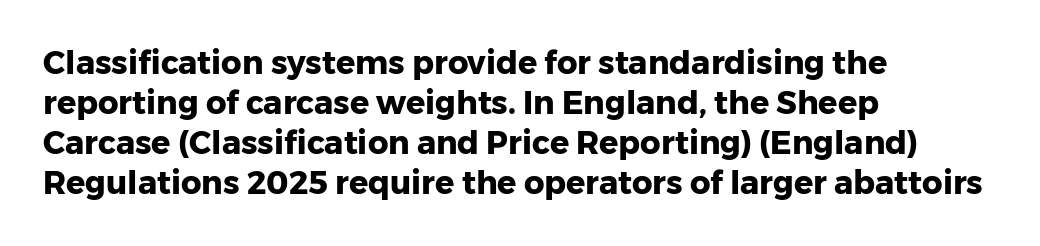
Ascenders rise straight up at ninety degrees. Think of a printed novel: that variable character pitch is what you see here. Nothing unusual about the tracking: characters are spaced as the font intends. The passage is arranged the way most books set body copy — flush left. The rendering shows plain stroke endings on the letterforms — a sans-serif design. What weight is shown? A full bold with thick strokes.
